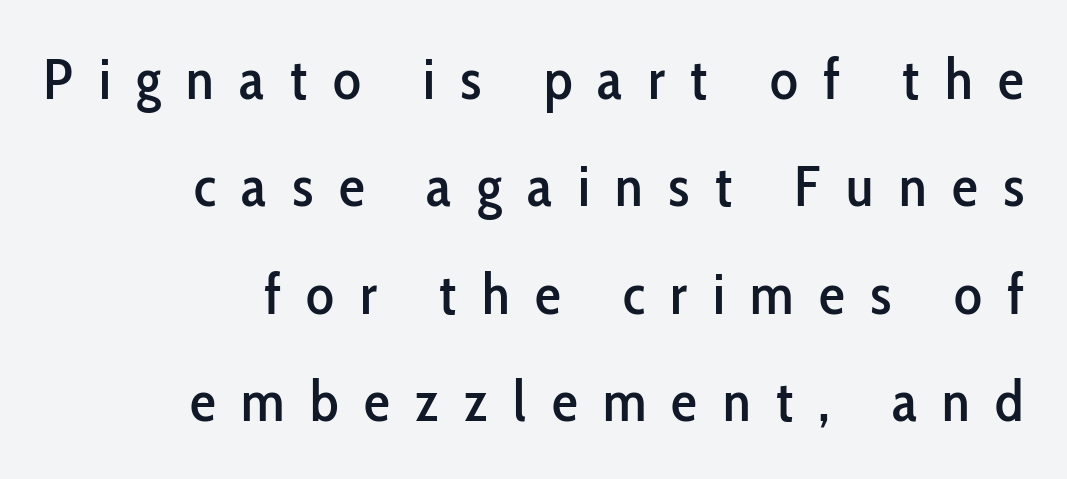
Q: Is the text italic (slanted)? A: No, it is upright.
Q: Is the typeface a serif or a sans-serif typeface? A: Sans-serif.
Q: Is the text underlined? A: No.
Q: How is the paragraph aligned? A: Right-aligned.
Q: Is the spacing between letters normal or unusually wide? A: Unusually wide.
Q: Width (condensed, normal, or wide)? A: Condensed.
Q: Stroke contrast? A: Low.
Q: x-height? A: Medium.
Q: Monospaced? A: No.
